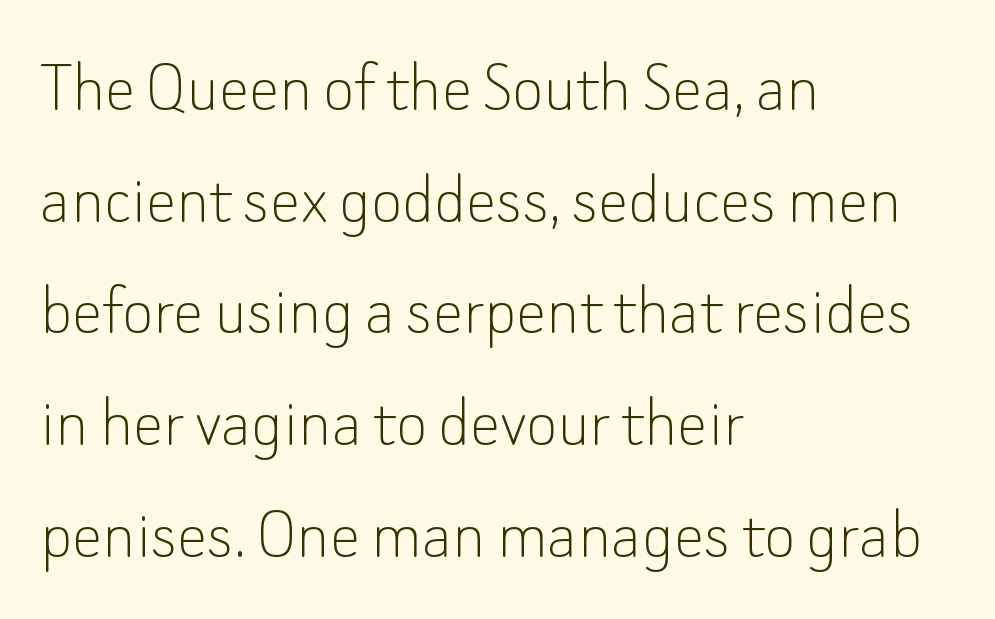
Q: Is the text bold? A: No.
Q: Is the text italic (slanted)? A: No, it is upright.
Q: Is the typeface a serif or a sans-serif typeface? A: Sans-serif.
Q: Is the text underlined? A: No.
Q: How is the paragraph aligned? A: Left-aligned.
Q: Is the spacing between letters normal or unusually wide? A: Normal.
Q: Is the spacing between lines tight, normal or loose? A: Normal.
Q: Width (condensed, normal, or wide)? A: Normal.
Q: Stroke contrast? A: Low.
Q: x-height? A: Small.
Q: Monospaced? A: No.
